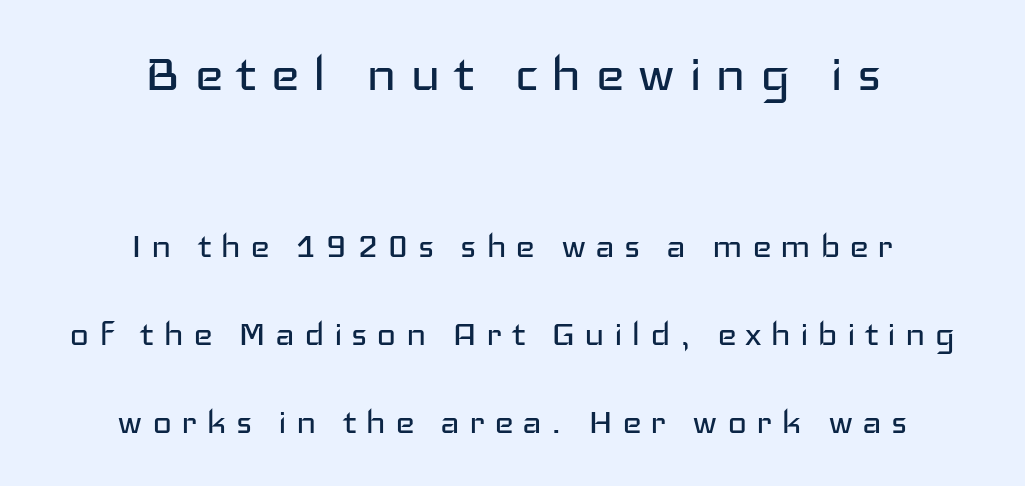
Q: Is the text bold? A: No.
Q: Is the text italic (slanted)? A: No, it is upright.
Q: Is the typeface a serif or a sans-serif typeface? A: Sans-serif.
Q: Is the text underlined? A: No.
Q: How is the paragraph aligned? A: Centered.
Q: Is the spacing between letters normal or unusually wide? A: Unusually wide.
Q: Is the spacing between lines tight, normal or loose? A: Loose.
Q: Which block of text is set in a larger size, the first (top) or the second (bottom)? A: The first (top) one.
Q: Width (condensed, normal, or wide)? A: Wide.
Q: Stroke contrast? A: Low.
Q: x-height? A: Medium.
Q: Monospaced? A: No.
